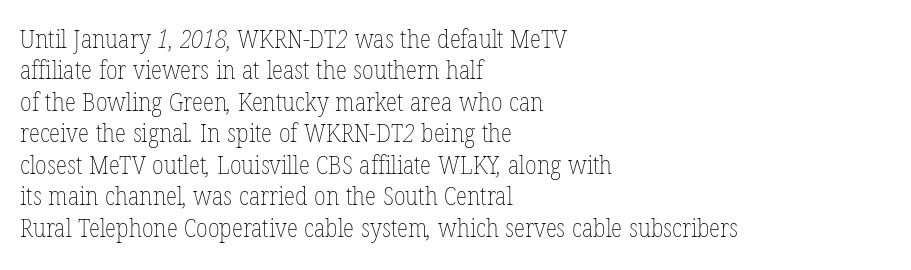
Q: Is the text bold? A: No.
Q: Is the text underlined? A: No.
Q: How is the paragraph aligned? A: Left-aligned.
Q: Is the spacing between letters normal or unusually wide? A: Normal.
